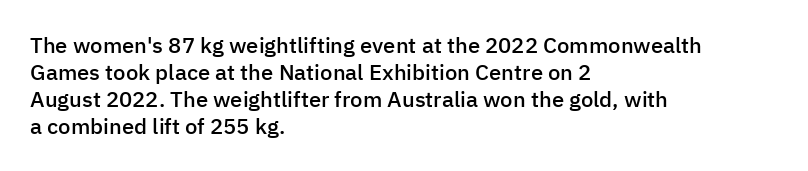
Q: Is the text bold? A: Semi-bold.
Q: Is the text italic (slanted)? A: No, it is upright.
Q: Is the text underlined? A: No.
Q: How is the paragraph aligned? A: Left-aligned.
Q: Is the spacing between letters normal or unusually wide? A: Normal.
